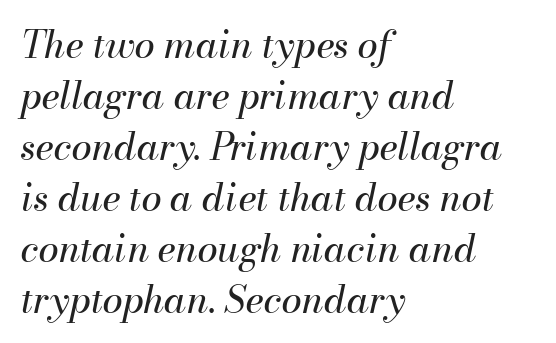
The image shows 37 px regular-weight type, italic (leaning right); set left-aligned, normal line spacing (1.38x), normal letter spacing, not underlined; medium stroke contrast and a small x-height.
